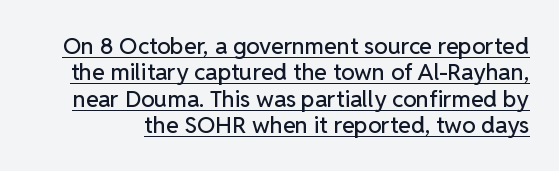
The image shows 23 px text type, upright; set tight line spacing (1.15x), normal letter spacing, underlined.
